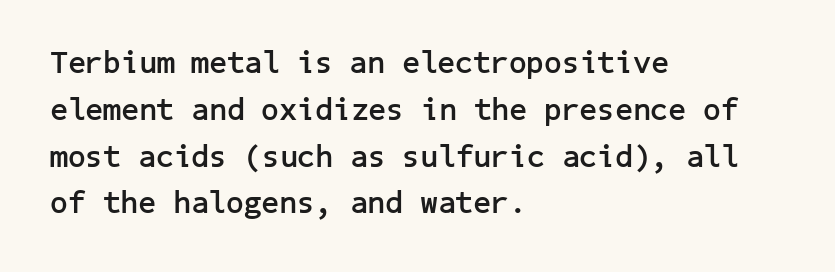
The image shows 31 px semibold sans-serif type, upright; set left-aligned, normal line spacing (1.51x), normal letter spacing, not underlined; low stroke contrast and a medium x-height.
